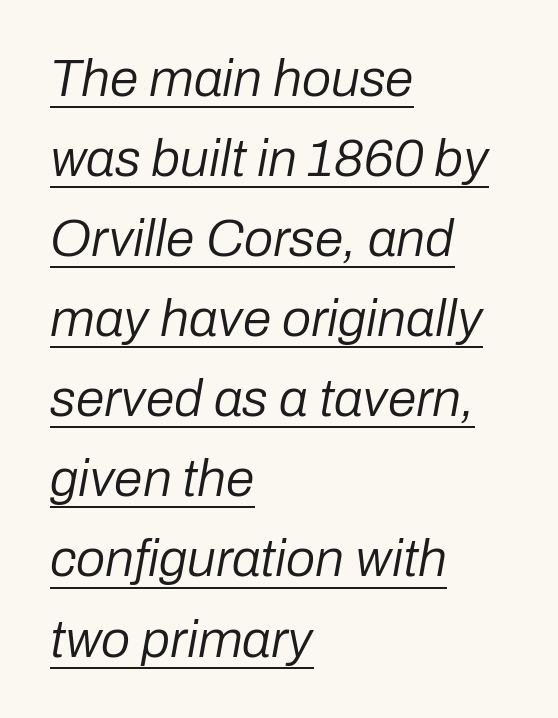
{"italic": "yes", "lean": "right", "slant_degrees": 10, "bold": "no", "weight": "regular", "width": "normal", "stroke_contrast": "low", "x_height": "medium", "monospaced": "no", "underline": "yes", "align": "left", "line_spacing": "normal", "line_spacing_ratio": 1.54, "letter_spacing": "normal", "letter_spacing_em": 0.0, "glyph_px": 52}
